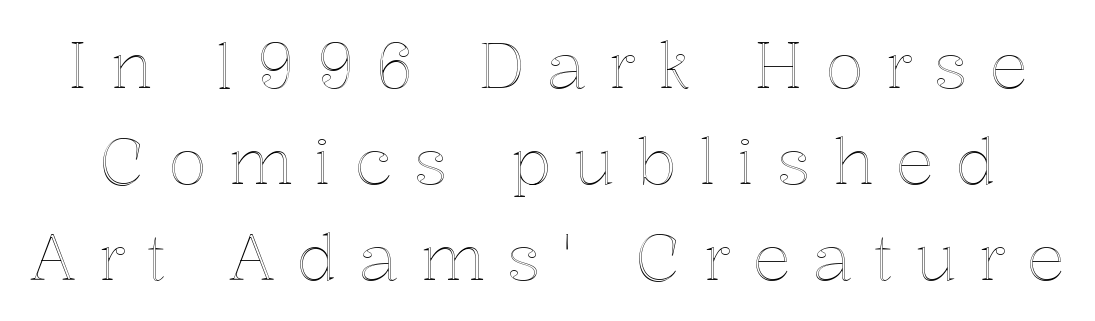
The image shows 64 px text type, upright; set normal line spacing (1.5x), unusually wide letter spacing (+0.34 em), not underlined; a medium x-height.
